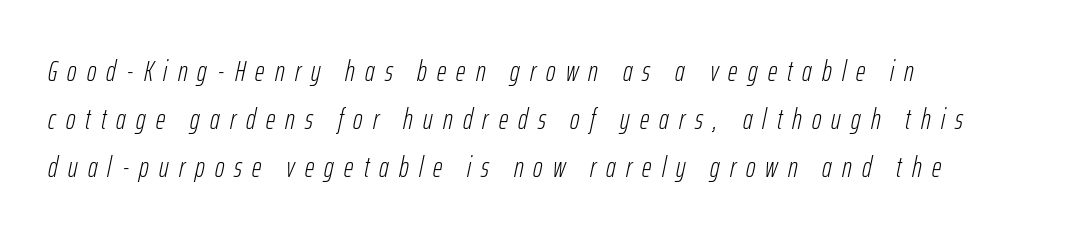
{"italic": "yes", "lean": "right", "slant_degrees": 12, "bold": "no", "weight": "light", "width": "condensed", "stroke_contrast": "low", "x_height": "medium", "monospaced": "no", "underline": "no", "align": "left", "line_spacing": "normal", "line_spacing_ratio": 1.66, "letter_spacing": "wide", "letter_spacing_em": 0.35, "glyph_px": 29}
